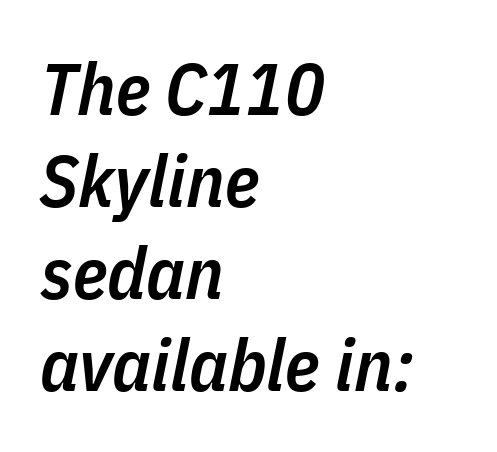
The image shows 73 px semibold, condensed type, italic (leaning right); set left-aligned, normal line spacing (1.26x), normal letter spacing, not underlined; low stroke contrast and a medium x-height.
